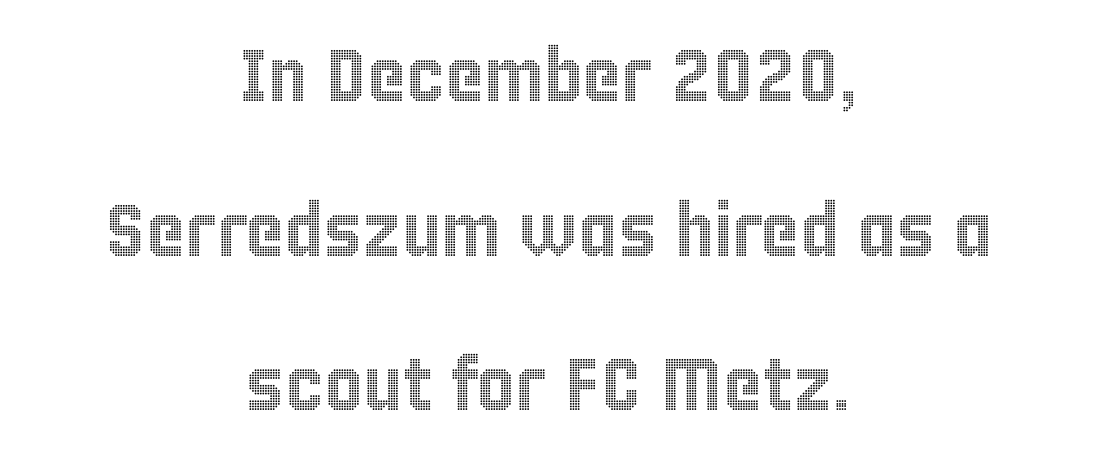
The letters stand upright; this is a roman face. Notice how the passage keeps no hard edge, just a central spine. Quick note: interline space is abundant. Only glyphs here, with clear space below each row. The gaps between neighbouring characters are ordinary and unremarkable. Think of a printed novel: that variable character pitch is what you see here.
